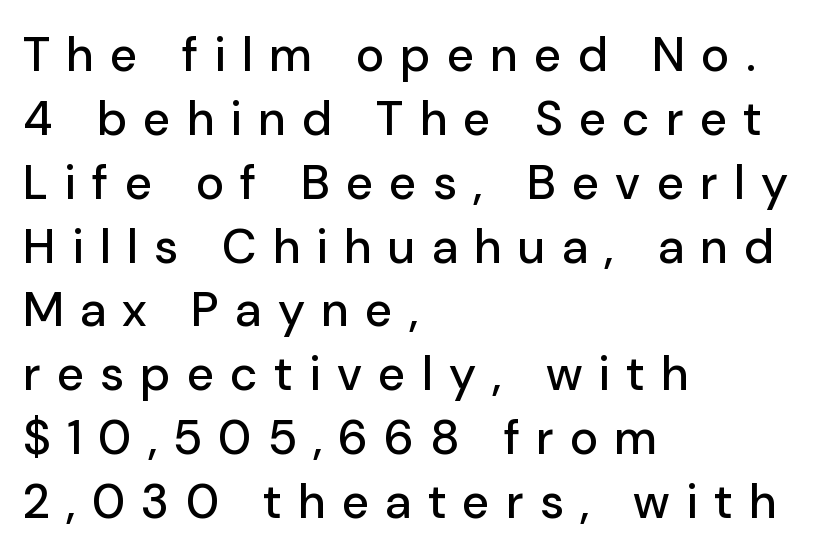
You could not count columns in this text — the font is proportionally spaced. Typographically, this falls in the sans-serif category. A classic flush-left, rag-right setting is used for this passage. Observe the wide spacing: letters keep a clear distance from each other. Clear beneath every line of the passage.
